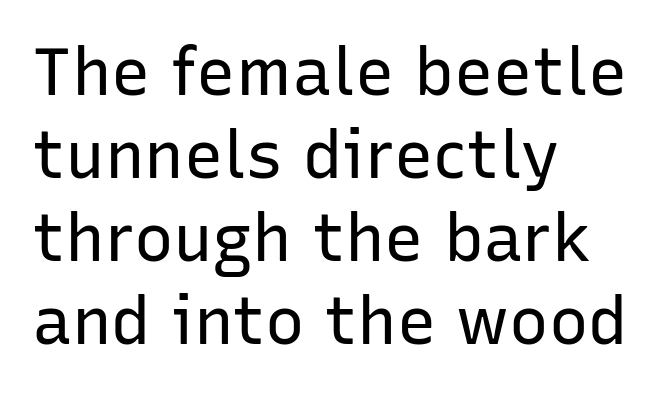
If you measured baseline to baseline, you'd find a middling distance. A classic flush-left, rag-right setting is used for this passage. Glyph-to-glyph distance matches everyday printed text. The specimen reads as upright at a glance. Grotesque or geometric, the face here clearly has no serifs. These lines are rendered in a variable-pitch font.
